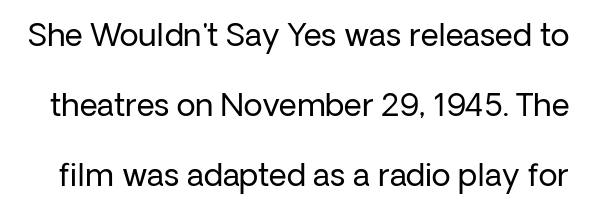
The image shows 31 px regular-weight sans-serif type, upright; set loose line spacing (2.26x), normal letter spacing, not underlined; low stroke contrast and a medium x-height.
